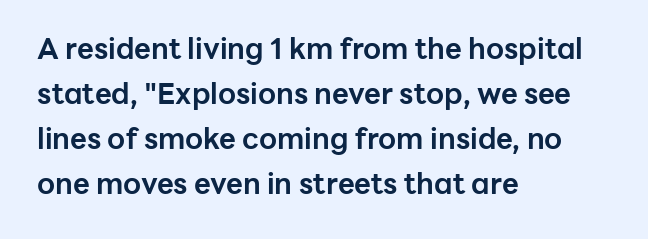
The image shows 29 px bold sans-serif type, upright; set left-aligned, normal line spacing (1.55x), normal letter spacing, not underlined; low stroke contrast and a medium x-height.
